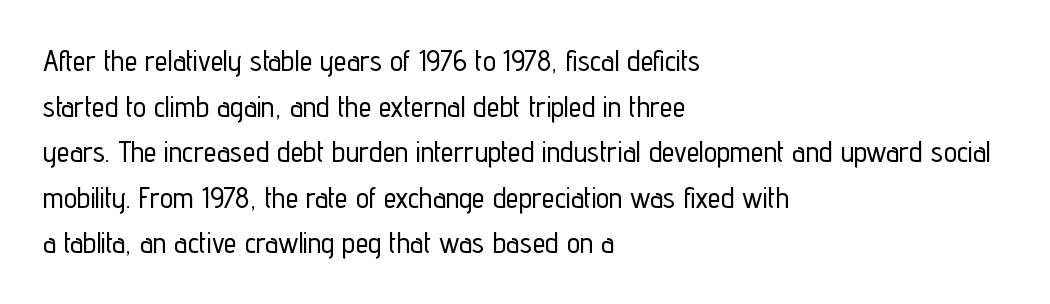
Q: Is the text italic (slanted)? A: No, it is upright.
Q: Is the typeface a serif or a sans-serif typeface? A: Sans-serif.
Q: Is the text underlined? A: No.
Q: How is the paragraph aligned? A: Left-aligned.
Q: Is the spacing between letters normal or unusually wide? A: Normal.
Q: Is the spacing between lines tight, normal or loose? A: Normal.
Q: Width (condensed, normal, or wide)? A: Condensed.
Q: Stroke contrast? A: Low.
Q: x-height? A: Medium.
Q: Monospaced? A: No.
